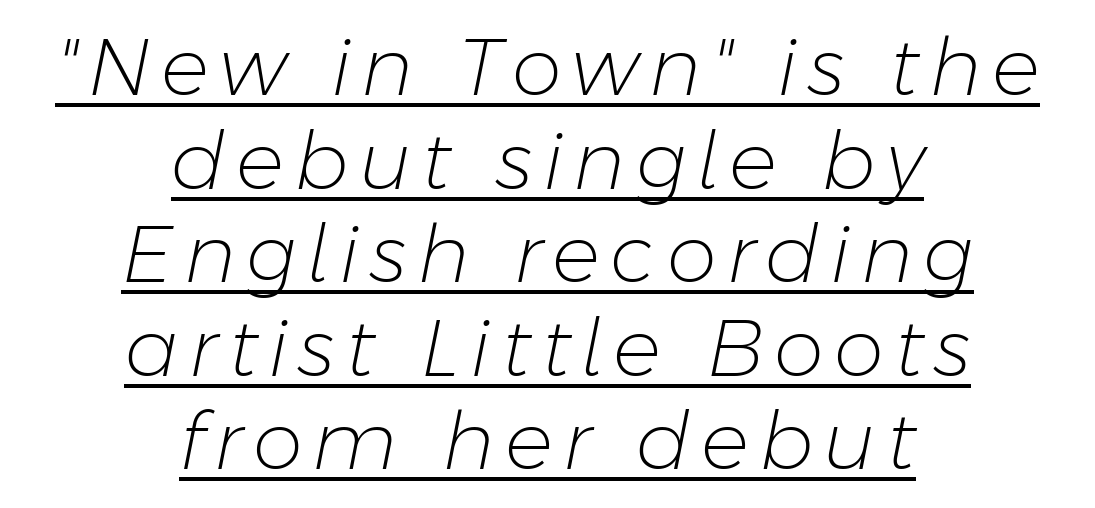
The words here are underlined. The passage is arranged like a title page — every line centered. Do the characters align in a grid? No, the font is proportional. No extra ink here — the face is not bold. The text carries the slant typical of an italic or oblique font.
